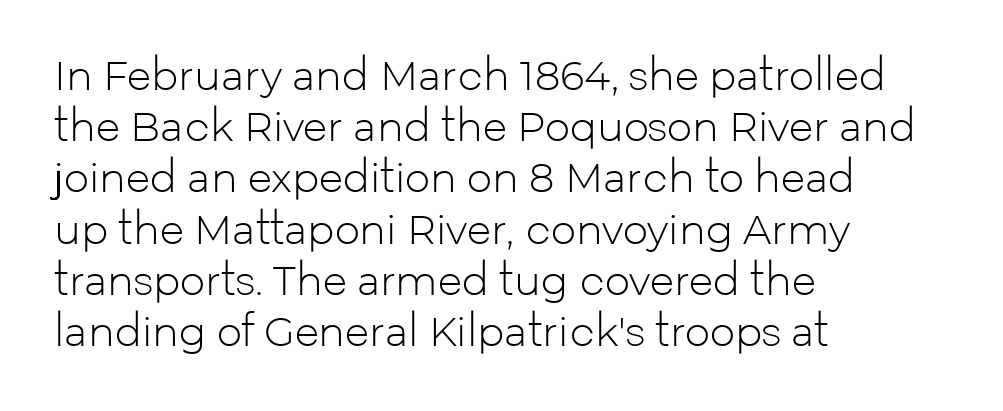
The image shows 40 px light sans-serif type, upright; set left-aligned, normal line spacing (1.28x), normal letter spacing, not underlined; low stroke contrast and a medium x-height.
